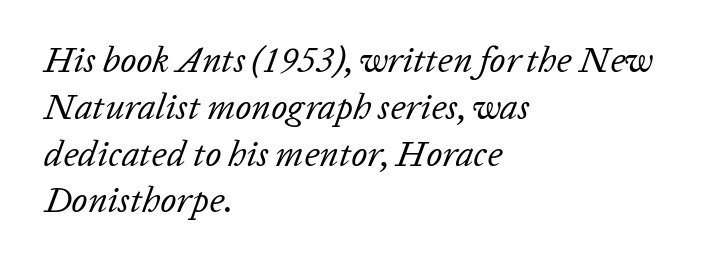
This sample uses plain, unmodified letter spacing. The text block is weighted toward the left margin, trailing off unevenly rightward. The axis of the letterforms is tilted away from vertical. You could not count columns in this text — the font is proportionally spaced.
